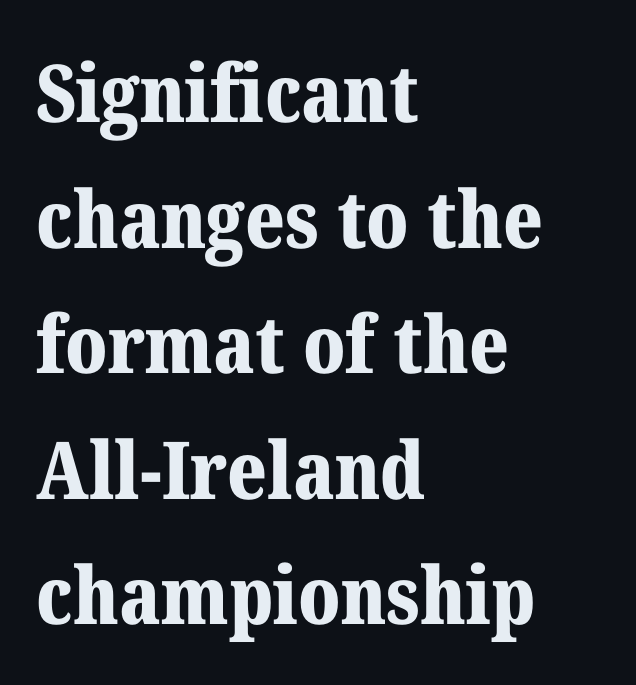
Tall strokes in this sample are plumb rather than angled. Caption: multi-line text, flush left, ragged right. These lines carry a lot of weight — the face is fully bold. Each row of text sits above clean, open space. Nobody touched the tracking dial on this one.
